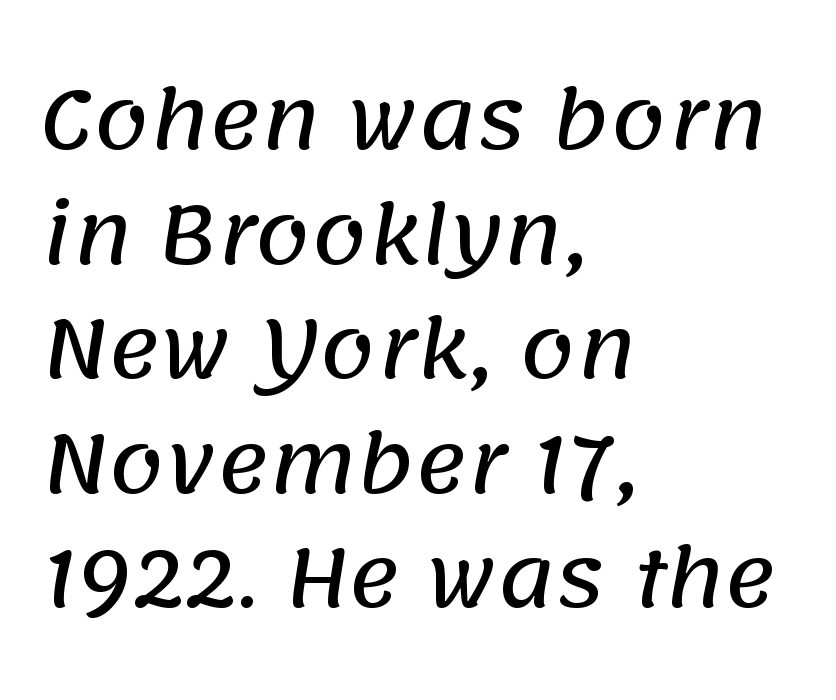
The image shows 79 px sans-serif type; set left-aligned, normal line spacing (1.45x), normal letter spacing, not underlined; low stroke contrast and a large x-height.
